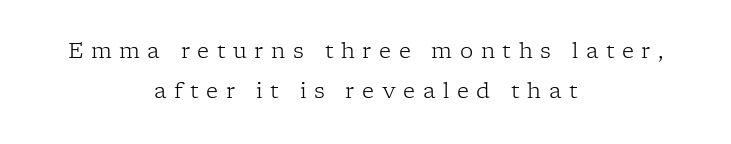
Q: Is the text bold? A: No.
Q: Is the text italic (slanted)? A: No, it is upright.
Q: Is the text underlined? A: No.
Q: How is the paragraph aligned? A: Centered.
Q: Is the spacing between letters normal or unusually wide? A: Unusually wide.
Q: Is the spacing between lines tight, normal or loose? A: Loose.
